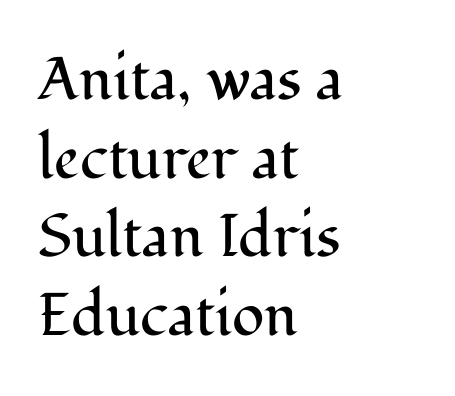
{"serif": "yes", "italic": "no", "bold": "no", "weight": "regular", "width": "normal", "stroke_contrast": "medium", "x_height": "medium", "monospaced": "no", "underline": "no", "align": "left", "line_spacing": "normal", "line_spacing_ratio": 1.31, "letter_spacing": "normal", "letter_spacing_em": 0.0, "glyph_px": 60}
